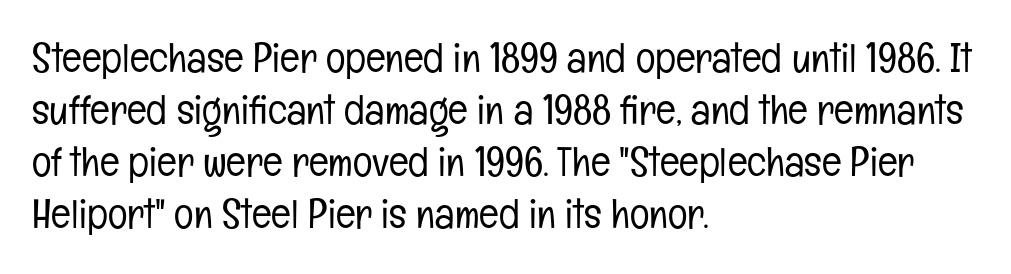
Think of a printed novel: that variable character pitch is what you see here. Normally led — the rows are evenly, conventionally spaced. Stroke terminals: plain, sans-serif. Upright lettering throughout. Letters rest on an invisible, unmarked baseline.
